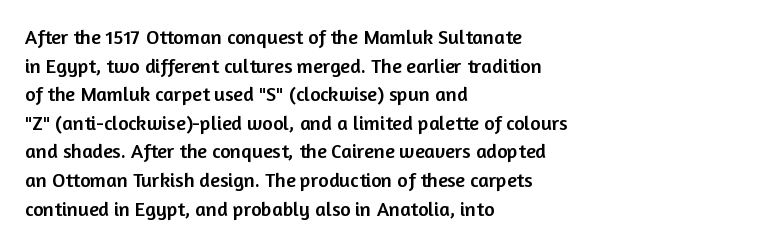
{"italic": "no", "underline": "no", "align": "left", "line_spacing": "normal", "line_spacing_ratio": 1.43, "letter_spacing": "normal", "letter_spacing_em": 0.0, "glyph_px": 20}
